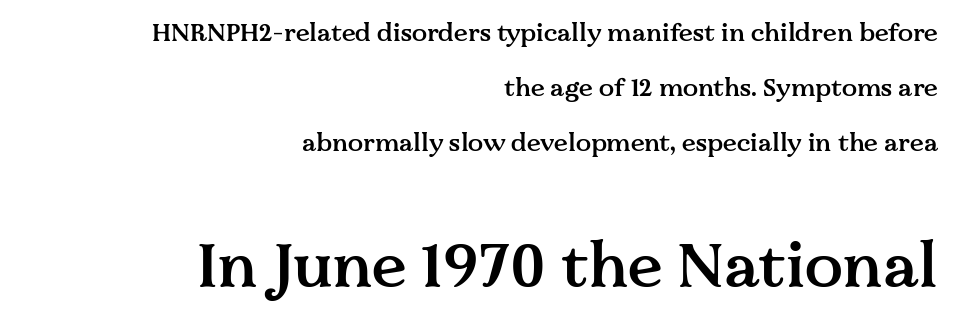
{"serif": "yes", "italic": "no", "bold": "semi", "weight": "semibold", "width": "normal", "stroke_contrast": "medium", "x_height": "medium", "monospaced": "no", "underline": "no", "align": "right", "line_spacing": "loose", "line_spacing_ratio": 2.21, "letter_spacing": "normal", "letter_spacing_em": 0.0, "larger_block": "second", "size_ratio": 2.52, "glyph_px": 63}
